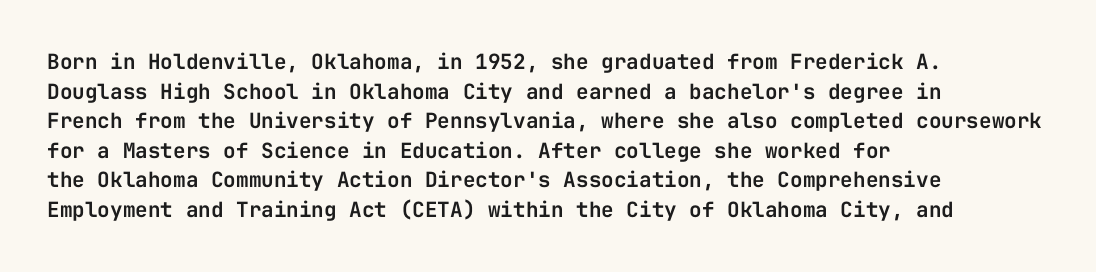
Q: Is the text italic (slanted)? A: No, it is upright.
Q: Is the text underlined? A: No.
Q: How is the paragraph aligned? A: Left-aligned.
Q: Is the spacing between letters normal or unusually wide? A: Normal.
Q: Is the spacing between lines tight, normal or loose? A: Normal.
